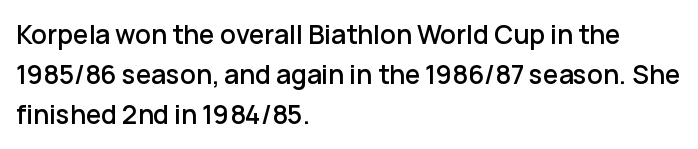
{"italic": "no", "underline": "no", "align": "left", "line_spacing": "normal", "line_spacing_ratio": 1.54, "letter_spacing": "normal", "letter_spacing_em": 0.0, "glyph_px": 26}
